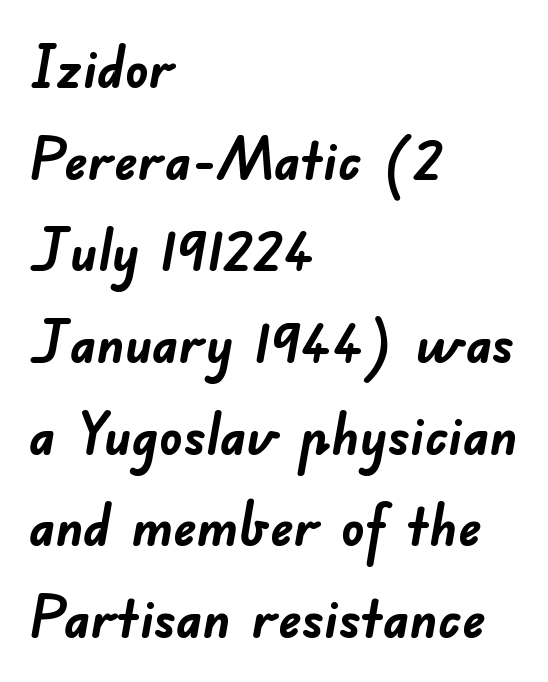
The image shows 58 px semibold sans-serif type; set left-aligned, normal line spacing (1.58x), normal letter spacing, not underlined; low stroke contrast and a small x-height.
